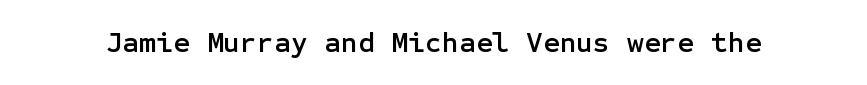
{"serif": "no", "italic": "no", "width": "normal", "stroke_contrast": "low", "x_height": "medium", "underline": "no", "letter_spacing": "normal", "letter_spacing_em": 0.0, "glyph_px": 29}
